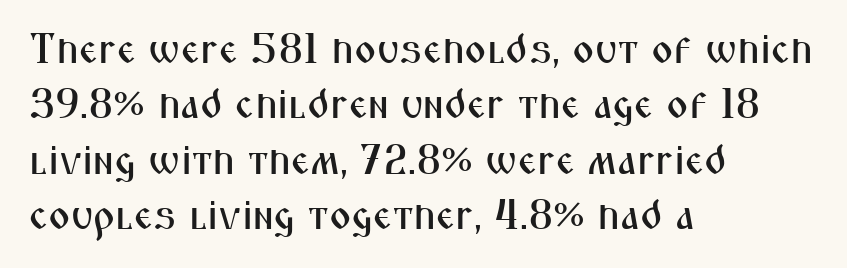
The image shows 42 px condensed sans-serif type, upright; set left-aligned, normal line spacing (1.32x), normal letter spacing, not underlined; medium stroke contrast and a medium x-height.
